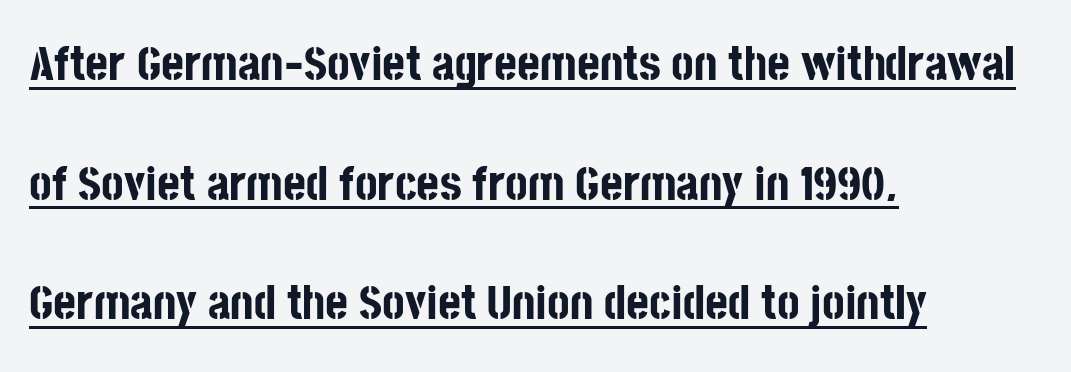
Upright lettering throughout. The rendering uses the underline text-decoration. Stroke terminals: plain, sans-serif. Horizontally, the lines are justified to the leading edge only. Do the characters align in a grid? No, the font is proportional. What weight is shown? A full bold with thick strokes.
